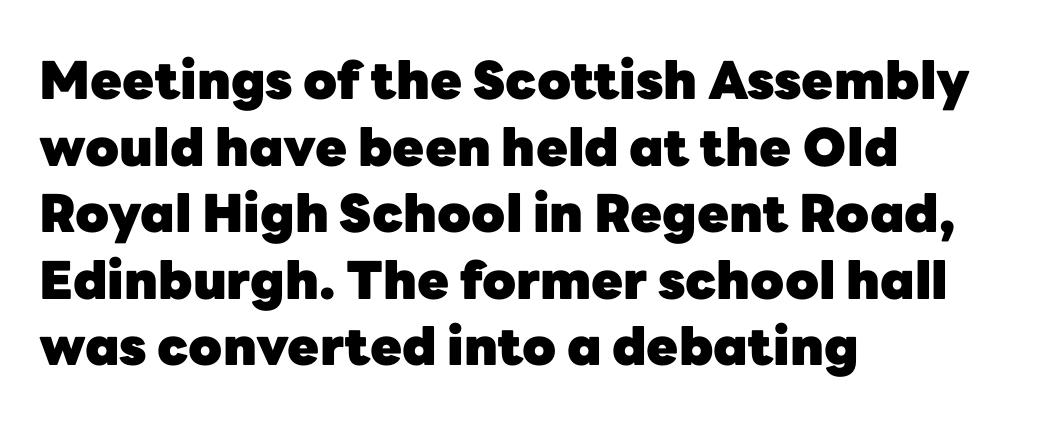
The image shows 52 px heavy sans-serif type, upright; set left-aligned, normal line spacing (1.28x), normal letter spacing, not underlined; low stroke contrast and a medium x-height.
